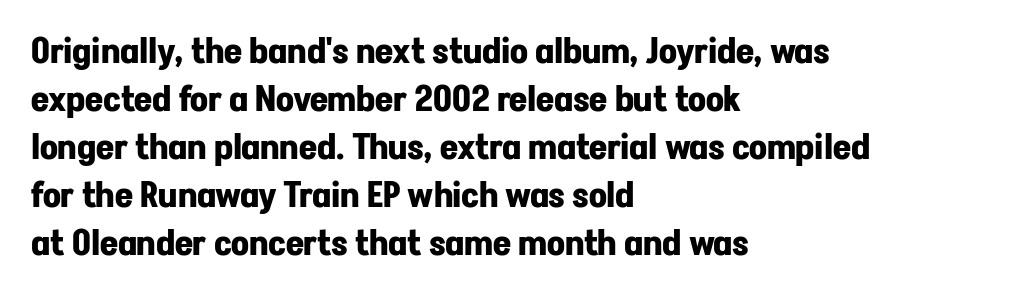
Q: Is the text bold? A: Yes.
Q: Is the text italic (slanted)? A: No, it is upright.
Q: Is the typeface a serif or a sans-serif typeface? A: Sans-serif.
Q: Is the text underlined? A: No.
Q: How is the paragraph aligned? A: Left-aligned.
Q: Is the spacing between letters normal or unusually wide? A: Normal.
Q: Is the spacing between lines tight, normal or loose? A: Normal.
Q: Width (condensed, normal, or wide)? A: Normal.
Q: Stroke contrast? A: Low.
Q: x-height? A: Medium.
Q: Monospaced? A: No.
